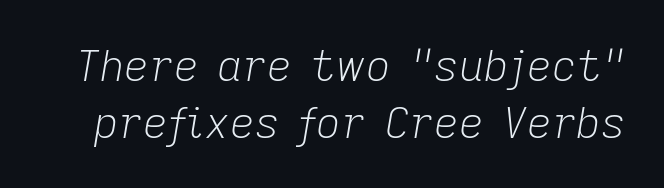
The face used here has a pronounced slope to its letters. You could call the tracking neutral — neither tight nor loose. The string is rendered with underlining switched off. A typesetter would call this proportional, since set widths differ per character. Leading matches the norm, producing a regular column.
